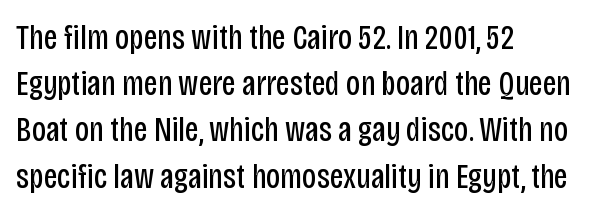
The image shows 35 px regular-weight, condensed sans-serif type, upright; set left-aligned, normal line spacing (1.32x), normal letter spacing, not underlined; low stroke contrast and a large x-height.
